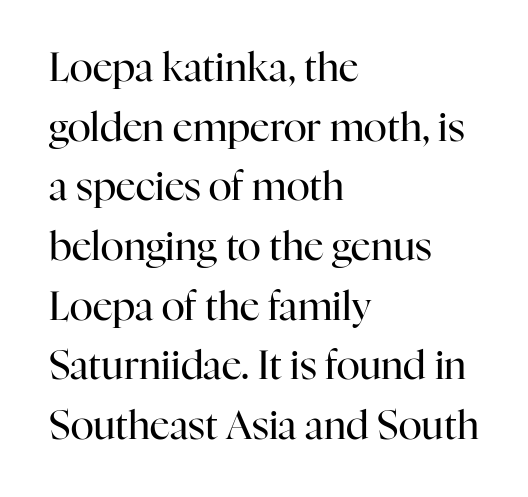
Q: Is the text bold? A: No.
Q: Is the text italic (slanted)? A: No, it is upright.
Q: Is the typeface a serif or a sans-serif typeface? A: Serif.
Q: Is the text underlined? A: No.
Q: How is the paragraph aligned? A: Left-aligned.
Q: Is the spacing between letters normal or unusually wide? A: Normal.
Q: Is the spacing between lines tight, normal or loose? A: Normal.
Q: Width (condensed, normal, or wide)? A: Normal.
Q: Stroke contrast? A: High.
Q: x-height? A: Medium.
Q: Monospaced? A: No.
